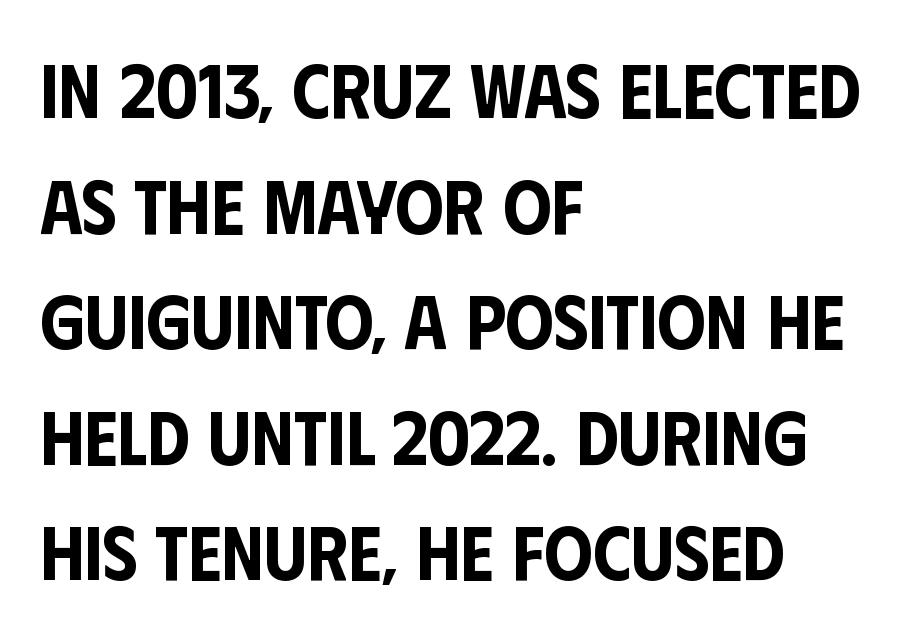
Q: Is the text italic (slanted)? A: No, it is upright.
Q: Is the typeface a serif or a sans-serif typeface? A: Sans-serif.
Q: Is the text underlined? A: No.
Q: How is the paragraph aligned? A: Left-aligned.
Q: Is the spacing between letters normal or unusually wide? A: Normal.
Q: Is the spacing between lines tight, normal or loose? A: Normal.
Q: Width (condensed, normal, or wide)? A: Condensed.
Q: Stroke contrast? A: Low.
Q: x-height? A: Large.
Q: Monospaced? A: No.
